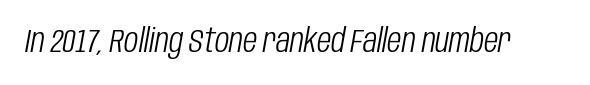
Lines of text with bare space underneath. A typesetter would call this proportional, since set widths differ per character. Standard letterfit; no display-style spreading of the glyphs. These lines were composed using italics.
